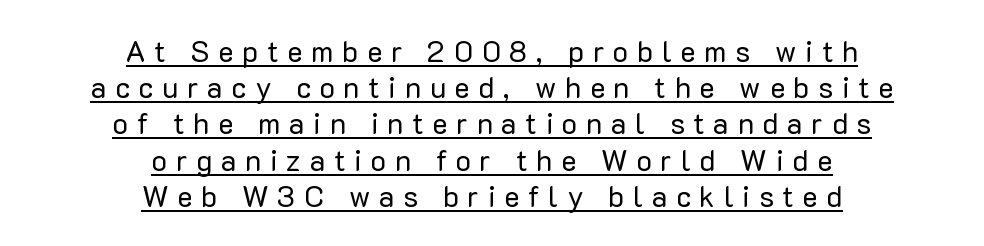
The image shows 29 px regular-weight sans-serif type, upright; set centered, normal line spacing (1.25x), unusually wide letter spacing (+0.3 em), underlined; low stroke contrast and a medium x-height.
